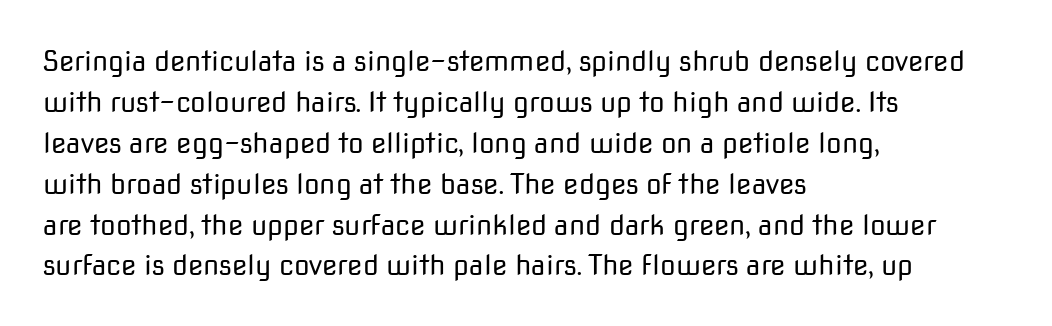
The image shows 28 px regular-weight sans-serif type, upright; set left-aligned, normal line spacing (1.46x), normal letter spacing, not underlined; low stroke contrast and a medium x-height.
